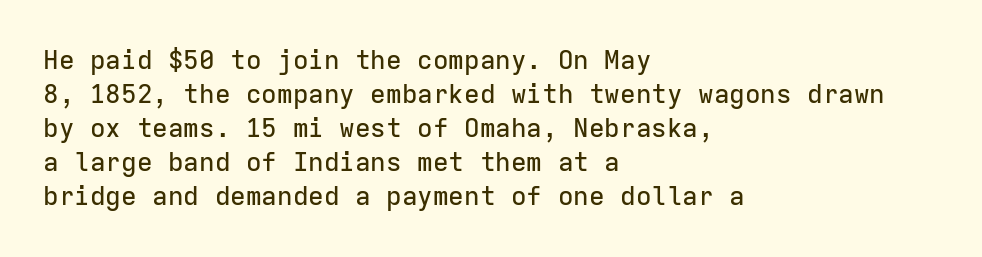
The passage is arranged the way most books set body copy — flush left. This is roman type, the default non-slanted kind. The rows are spaced the way most documents space them. The letterforms sit shoulder to shoulder at normal distance. Honestly, there is no underline to notice here at all.
